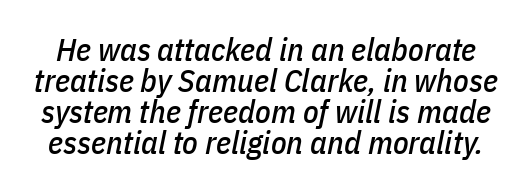
{"italic": "yes", "lean": "right", "slant_degrees": 11, "width": "condensed", "stroke_contrast": "low", "x_height": "medium", "monospaced": "no", "underline": "no", "line_spacing": "tight", "line_spacing_ratio": 0.97, "letter_spacing": "normal", "letter_spacing_em": 0.0, "glyph_px": 32}
